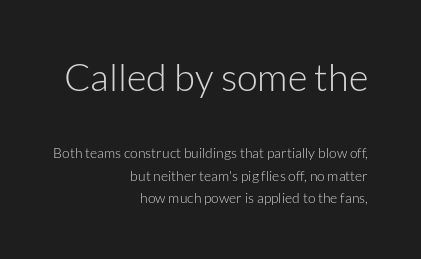
{"serif": "no", "italic": "no", "bold": "no", "weight": "light", "width": "normal", "stroke_contrast": "low", "x_height": "medium", "monospaced": "no", "underline": "no", "align": "right", "line_spacing": "normal", "line_spacing_ratio": 1.6, "letter_spacing": "normal", "letter_spacing_em": 0.0, "larger_block": "first", "size_ratio": 2.71, "glyph_px": 38}
